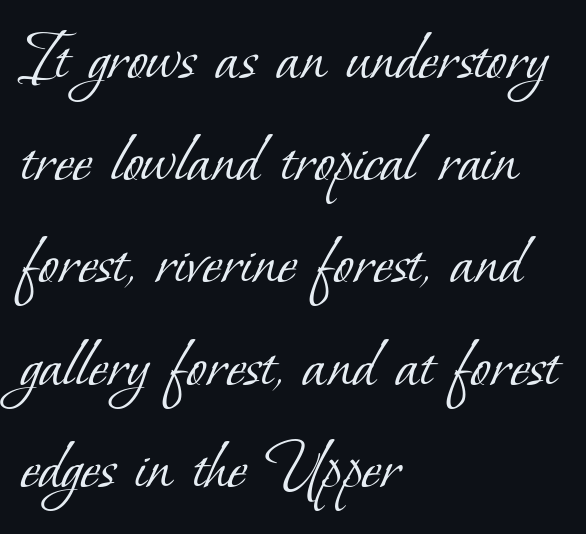
If you drew a ruler down the left edge, every line would touch it. Unbolded letterforms with no extra heft. Students, observe: this is what conventionally led text looks like. Each word holds together tightly as a unit, with standard inter-letter gaps. The area under the type is left untouched.
